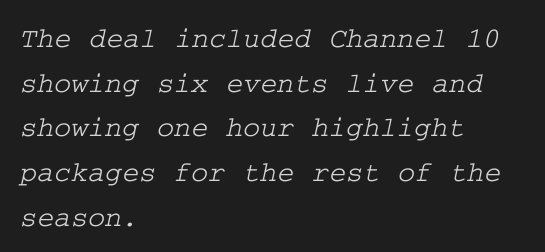
The image shows 29 px wide serif type; set left-aligned, normal line spacing (1.54x), normal letter spacing, not underlined; low stroke contrast and a medium x-height.
